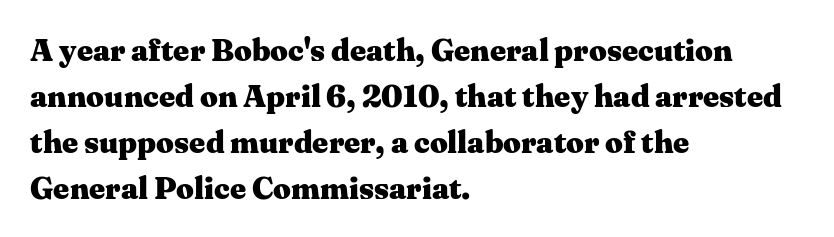
A normal amount of white space separates one row of letters from the next. Classification — serif. Emphasis by weight is at full strength: bold. Default kerning and tracking; the words read as compact shapes. The foot of each line stays bare and open.
